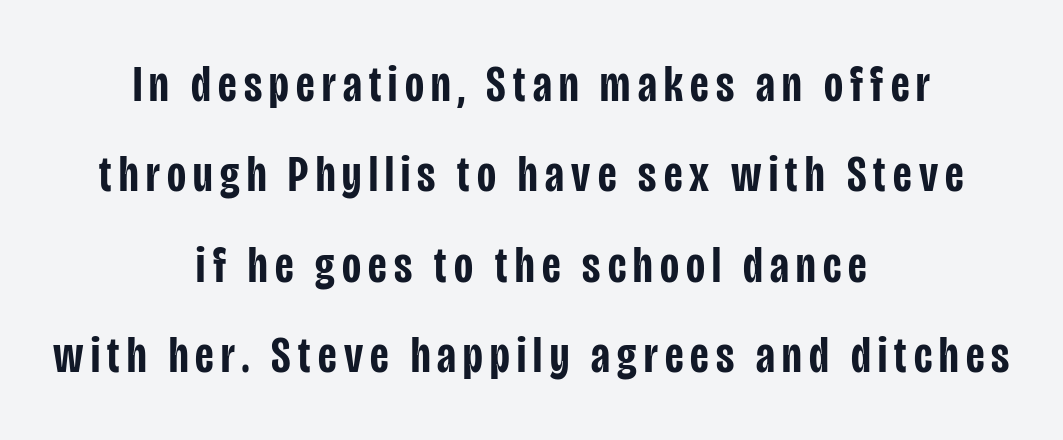
The image shows 52 px semibold, condensed sans-serif type, upright; set centered, line spacing 1.74x, not underlined; low stroke contrast and a large x-height.
